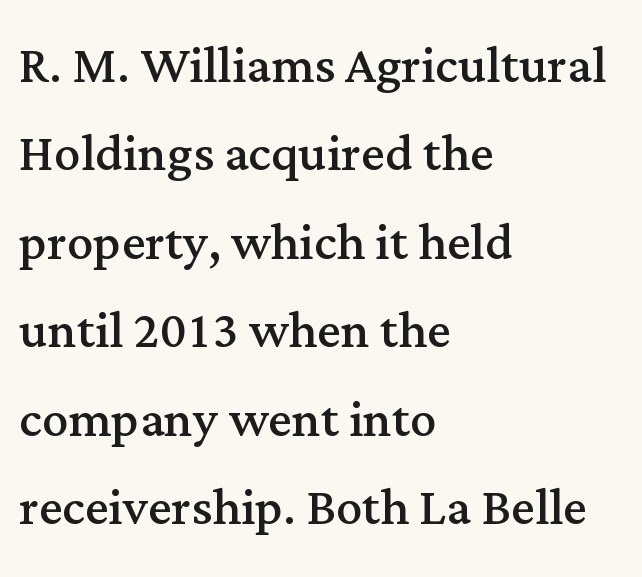
{"serif": "yes", "italic": "no", "bold": "no", "weight": "regular", "width": "normal", "stroke_contrast": "medium", "x_height": "medium", "monospaced": "no", "underline": "no", "align": "left", "line_spacing": "normal", "line_spacing_ratio": 1.34, "letter_spacing": "normal", "letter_spacing_em": 0.0, "glyph_px": 66}
